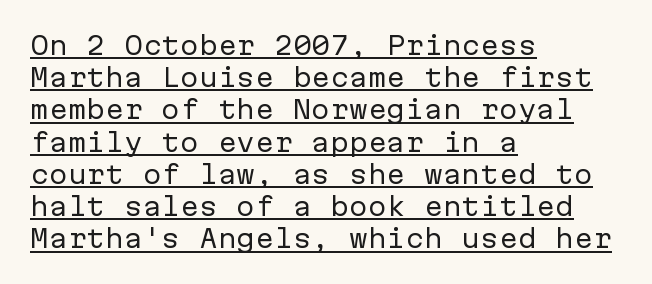
{"italic": "no", "bold": "no", "underline": "yes", "align": "left", "line_spacing": "normal", "line_spacing_ratio": 1.29, "letter_spacing": "normal", "letter_spacing_em": 0.0, "glyph_px": 25}
